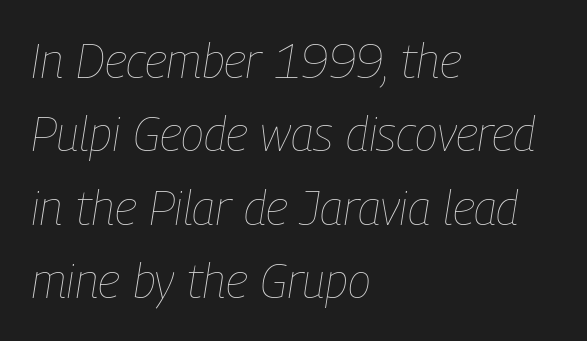
{"italic": "yes", "lean": "right", "slant_degrees": 9, "bold": "no", "weight": "thin", "width": "condensed", "stroke_contrast": "low", "x_height": "medium", "monospaced": "no", "underline": "no", "align": "left", "line_spacing": "normal", "line_spacing_ratio": 1.53, "letter_spacing": "normal", "letter_spacing_em": 0.0, "glyph_px": 48}
